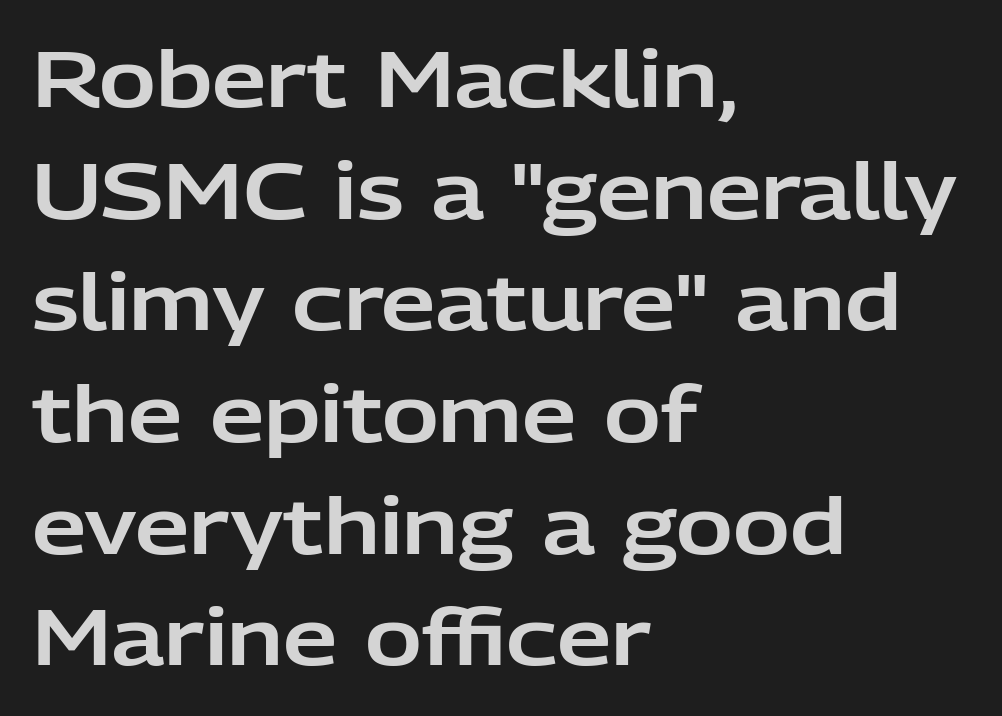
Q: Is the text italic (slanted)? A: No, it is upright.
Q: Is the typeface a serif or a sans-serif typeface? A: Sans-serif.
Q: Is the text underlined? A: No.
Q: How is the paragraph aligned? A: Left-aligned.
Q: Is the spacing between letters normal or unusually wide? A: Normal.
Q: Is the spacing between lines tight, normal or loose? A: Normal.
Q: Width (condensed, normal, or wide)? A: Normal.
Q: Stroke contrast? A: Low.
Q: x-height? A: Medium.
Q: Monospaced? A: No.
